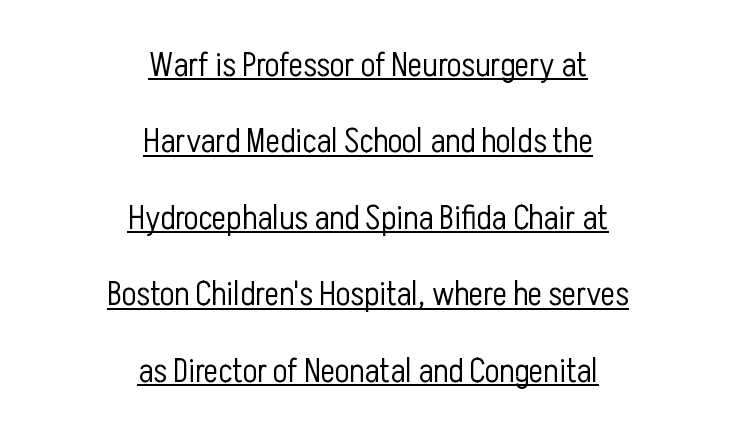
The image shows 34 px light, condensed sans-serif type, upright; set centered, loose line spacing (2.25x), normal letter spacing, underlined; low stroke contrast and a medium x-height.
